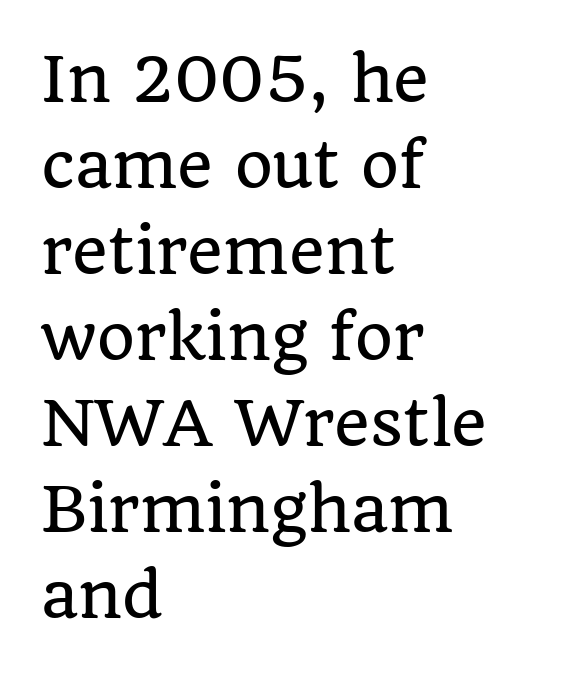
The words here are not underlined. Horizontal alignment here is leftward, the default for most running prose. The text was rendered using a seriffed face with decorative stroke endings. Standard letterfit; no display-style spreading of the glyphs. In terms of posture, this sample is upright. The passage shown is typed in a proportional face where columns would drift.
